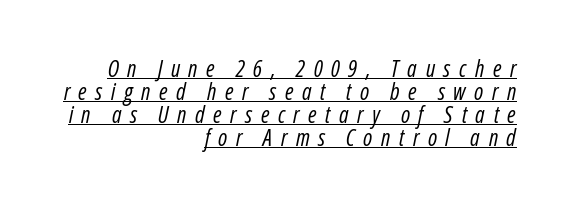
Q: Is the text bold? A: No.
Q: Is the text italic (slanted)? A: Yes, it leans right by about 12 degrees.
Q: Is the text underlined? A: Yes.
Q: How is the paragraph aligned? A: Right-aligned.
Q: Is the spacing between letters normal or unusually wide? A: Unusually wide.
Q: Is the spacing between lines tight, normal or loose? A: Tight.
